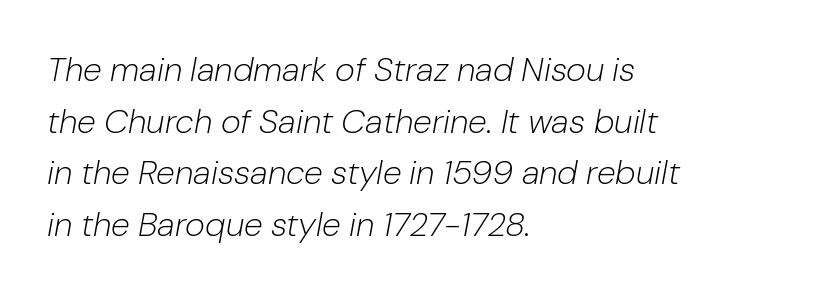
Q: Is the text bold? A: No.
Q: Is the text italic (slanted)? A: Yes, it leans right by about 10 degrees.
Q: Is the text underlined? A: No.
Q: How is the paragraph aligned? A: Left-aligned.
Q: Is the spacing between letters normal or unusually wide? A: Normal.
Q: Is the spacing between lines tight, normal or loose? A: Normal.
Q: Width (condensed, normal, or wide)? A: Normal.
Q: Stroke contrast? A: Low.
Q: x-height? A: Medium.
Q: Monospaced? A: No.
